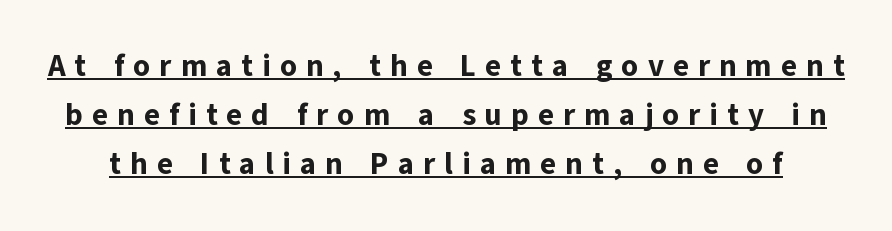
Q: Is the text bold? A: Yes.
Q: Is the text italic (slanted)? A: No, it is upright.
Q: Is the typeface a serif or a sans-serif typeface? A: Sans-serif.
Q: Is the text underlined? A: Yes.
Q: Is the spacing between letters normal or unusually wide? A: Unusually wide.
Q: Is the spacing between lines tight, normal or loose? A: Normal.
Q: Width (condensed, normal, or wide)? A: Normal.
Q: Stroke contrast? A: Low.
Q: x-height? A: Medium.
Q: Monospaced? A: No.
